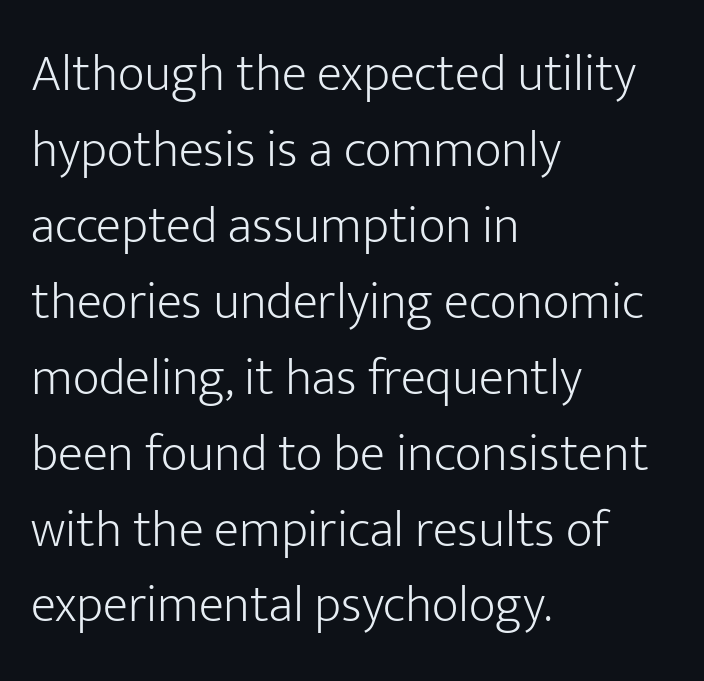
{"serif": "no", "italic": "no", "bold": "no", "weight": "light", "width": "normal", "stroke_contrast": "low", "x_height": "medium", "monospaced": "no", "underline": "no", "align": "left", "line_spacing": "normal", "line_spacing_ratio": 1.46, "letter_spacing": "normal", "letter_spacing_em": 0.0, "glyph_px": 52}
